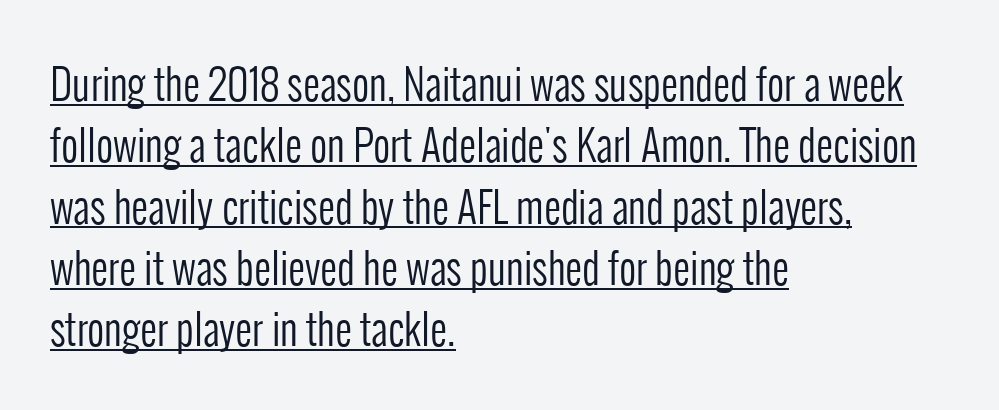
Q: Is the text bold? A: No.
Q: Is the text italic (slanted)? A: No, it is upright.
Q: Is the typeface a serif or a sans-serif typeface? A: Sans-serif.
Q: Is the text underlined? A: Yes.
Q: How is the paragraph aligned? A: Left-aligned.
Q: Is the spacing between letters normal or unusually wide? A: Normal.
Q: Is the spacing between lines tight, normal or loose? A: Normal.
Q: Width (condensed, normal, or wide)? A: Condensed.
Q: Stroke contrast? A: Low.
Q: x-height? A: Medium.
Q: Monospaced? A: No.
